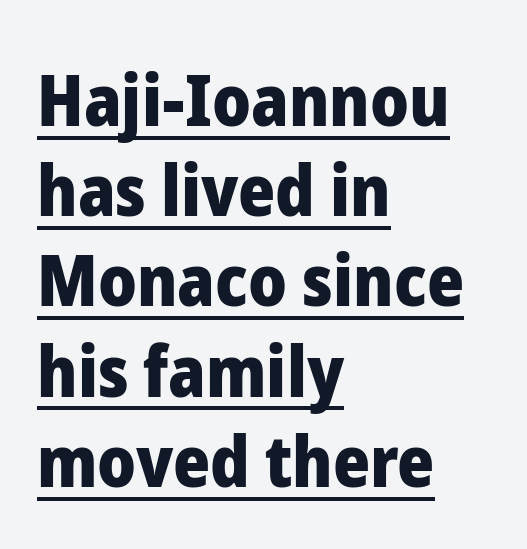
Font category for this specimen: sans-serif. The letters stand upright; this is a roman face. The face used here appears with an underline applied. The vertical gap from one line to the next is medium. The strokes are fattened all the way to bold.
